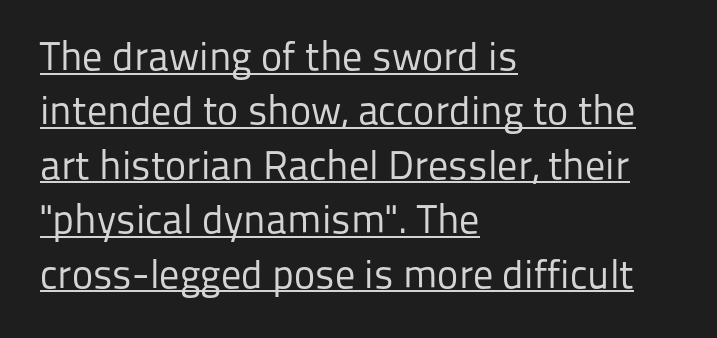
The image shows 40 px regular-weight sans-serif type, upright; set left-aligned, normal line spacing (1.36x), normal letter spacing, underlined; low stroke contrast and a medium x-height.
